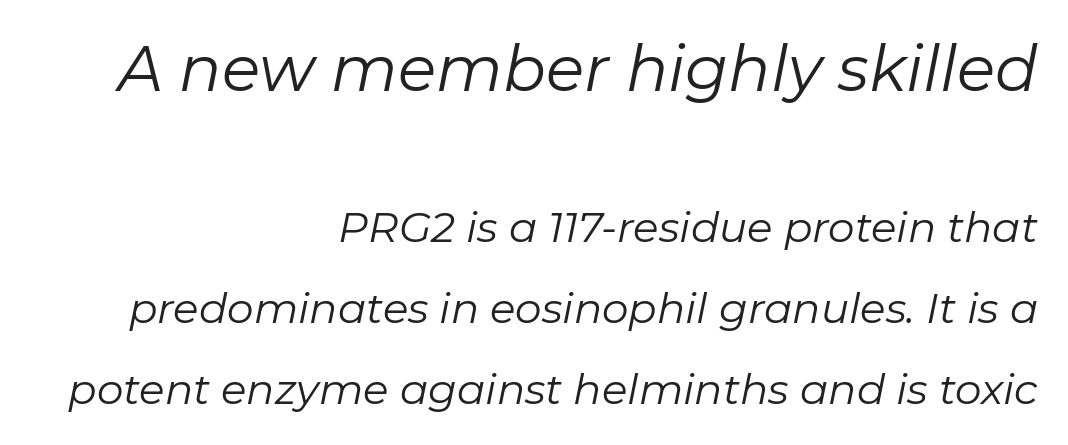
{"italic": "yes", "lean": "right", "slant_degrees": 11, "bold": "no", "weight": "regular", "width": "normal", "stroke_contrast": "low", "x_height": "medium", "monospaced": "no", "underline": "no", "align": "right", "line_spacing": "loose", "line_spacing_ratio": 1.92, "letter_spacing": "normal", "letter_spacing_em": 0.0, "larger_block": "first", "size_ratio": 1.5, "glyph_px": 63}
